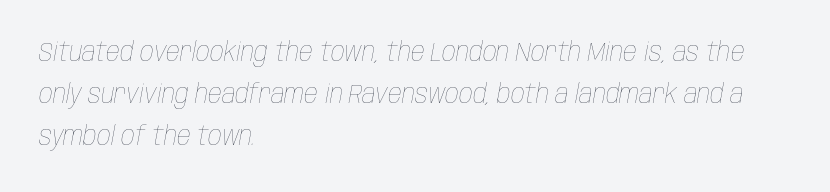
Summary of vertical rhythm: regular, with standard interline spacing. The whole block is typeset with a tilt. The passage shown has conventional tracking throughout. Summary of weight: not heavy and not bold. The compositor pushed each line to the left boundary.
